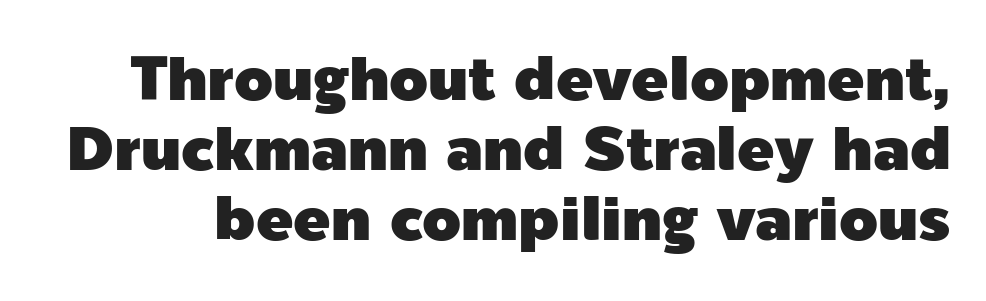
Q: Is the text italic (slanted)? A: No, it is upright.
Q: Is the typeface a serif or a sans-serif typeface? A: Sans-serif.
Q: Is the text underlined? A: No.
Q: Is the spacing between letters normal or unusually wide? A: Normal.
Q: Is the spacing between lines tight, normal or loose? A: Tight.
Q: Width (condensed, normal, or wide)? A: Normal.
Q: x-height? A: Medium.
Q: Monospaced? A: No.
